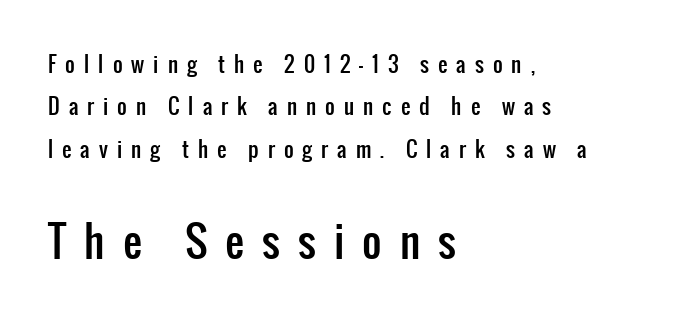
The block of text is sparse from top to bottom, with ample space between rows. Examine the stroke ends and you'll find no serifs. These two chunks differ in scale, with the bottom chunk taking the larger measure. The rendering uses natural spacing where letterforms have individual widths.
